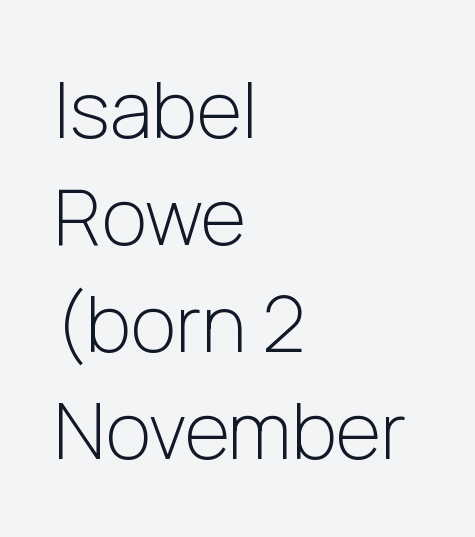
Q: Is the text bold? A: No.
Q: Is the text italic (slanted)? A: No, it is upright.
Q: Is the typeface a serif or a sans-serif typeface? A: Sans-serif.
Q: Is the text underlined? A: No.
Q: How is the paragraph aligned? A: Left-aligned.
Q: Is the spacing between letters normal or unusually wide? A: Normal.
Q: Is the spacing between lines tight, normal or loose? A: Normal.
Q: Width (condensed, normal, or wide)? A: Normal.
Q: Stroke contrast? A: Low.
Q: x-height? A: Medium.
Q: Monospaced? A: No.
